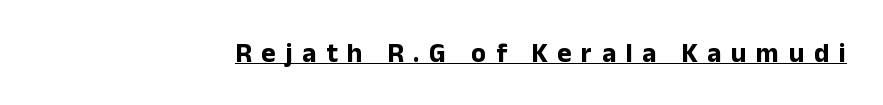
Posture: upright roman. Compared with undecorated copy, this sample adds a rule below the words. Tracking value appears strongly positive — letters spread wide. Plenty of ink on the page — the face is bold.
